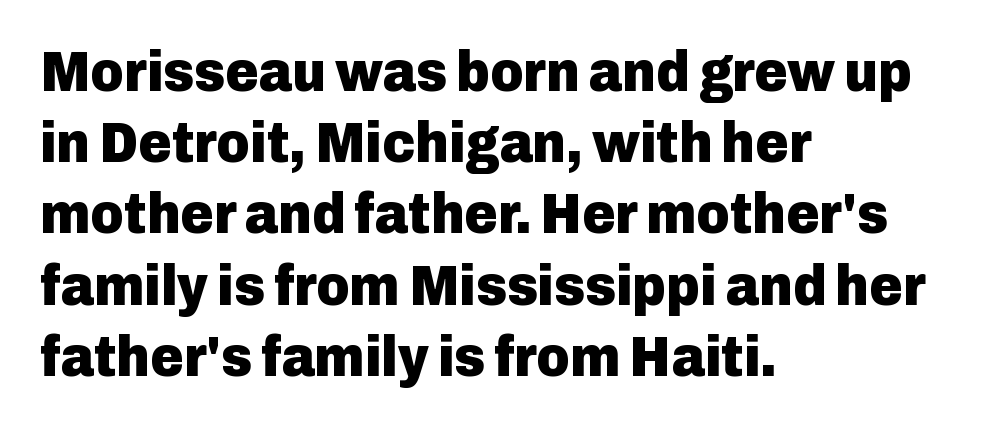
Caption: standard tracking, unaltered. The rendering uses a bold face; every stroke is thick and dark. Where is the straight margin? On the left. This sample has the flowing, uneven cadence of proportional lettering. Regular leading.
